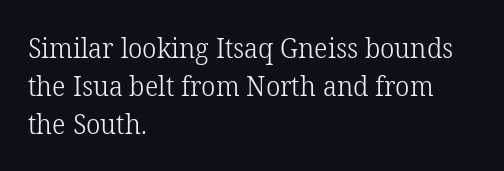
Q: Is the text bold? A: No.
Q: Is the text italic (slanted)? A: No, it is upright.
Q: Is the typeface a serif or a sans-serif typeface? A: Serif.
Q: Is the text underlined? A: No.
Q: How is the paragraph aligned? A: Left-aligned.
Q: Is the spacing between letters normal or unusually wide? A: Normal.
Q: Is the spacing between lines tight, normal or loose? A: Normal.
Q: Width (condensed, normal, or wide)? A: Normal.
Q: Stroke contrast? A: Low.
Q: x-height? A: Medium.
Q: Monospaced? A: No.
